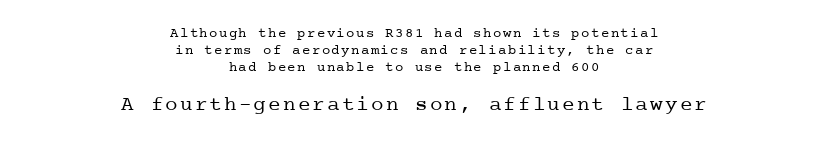
Q: Is the text bold? A: No.
Q: Is the text italic (slanted)? A: No, it is upright.
Q: Is the text underlined? A: No.
Q: How is the paragraph aligned? A: Centered.
Q: Which block of text is set in a larger size, the first (top) or the second (bottom)? A: The second (bottom) one.
